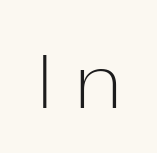
You could not count columns in this text — the font is proportionally spaced. Caption: face not bold, strokes unweighted. The strip under each line holds only bare page. Tracking value appears strongly positive — letters spread wide. The rendering shows plain stroke endings on the letterforms — a sans-serif design.
